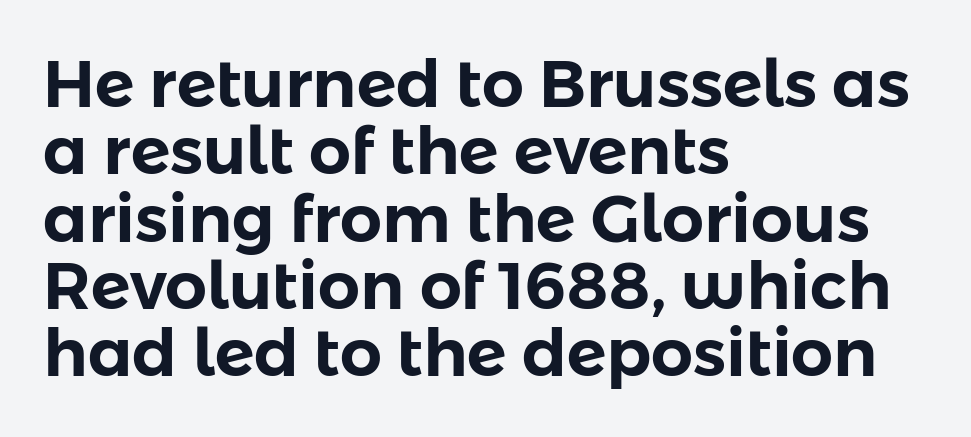
The image shows 66 px sans-serif type, upright; set left-aligned, tight line spacing (1.02x), normal letter spacing, not underlined; low stroke contrast and a medium x-height.
